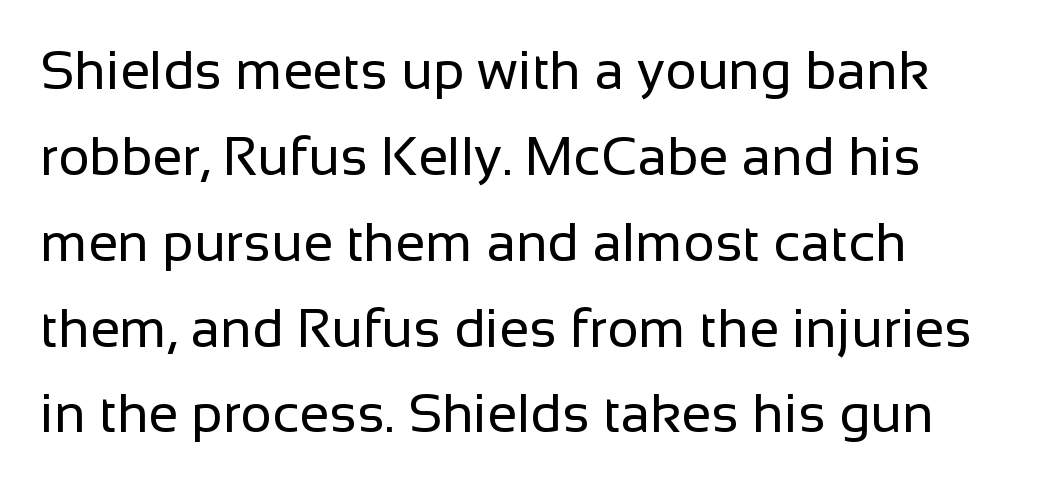
The image shows 54 px regular-weight sans-serif type, upright; set left-aligned, normal line spacing (1.59x), normal letter spacing, not underlined; low stroke contrast and a medium x-height.
